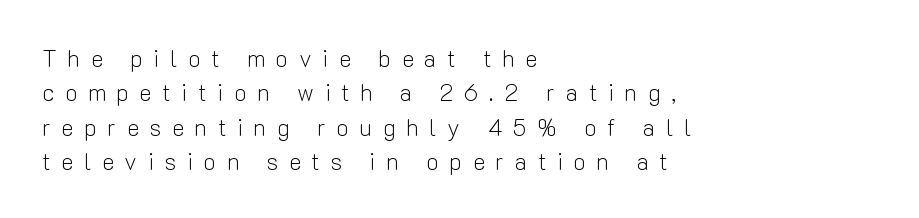
{"italic": "no", "bold": "no", "underline": "no", "align": "left", "line_spacing": "normal", "line_spacing_ratio": 1.49, "letter_spacing": "wide", "letter_spacing_em": 0.47, "glyph_px": 23}
